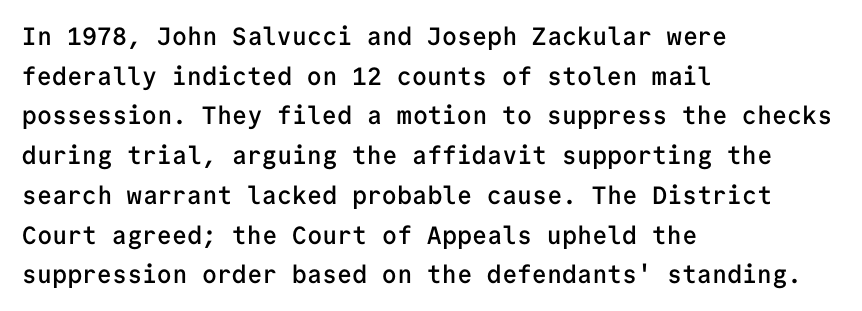
{"italic": "no", "bold": "semi", "underline": "no", "align": "left", "line_spacing": "normal", "line_spacing_ratio": 1.59, "letter_spacing": "normal", "letter_spacing_em": 0.0, "glyph_px": 25}
